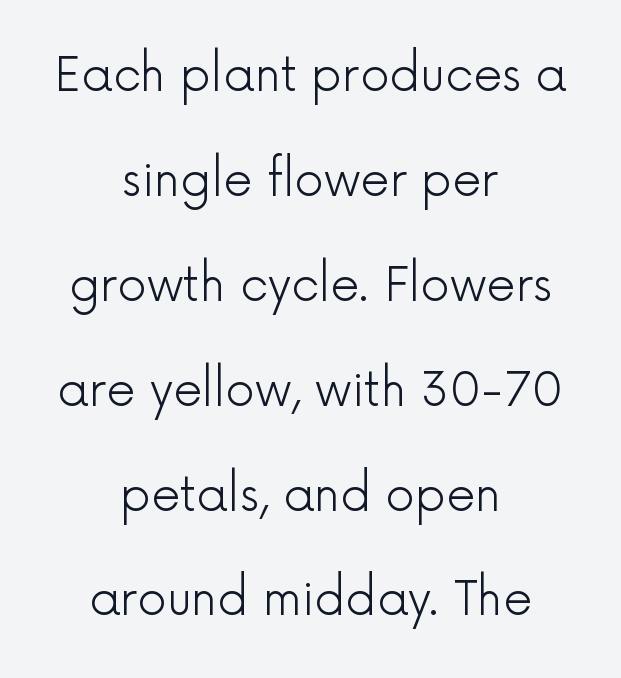
Q: Is the text bold? A: No.
Q: Is the text italic (slanted)? A: No, it is upright.
Q: Is the typeface a serif or a sans-serif typeface? A: Sans-serif.
Q: Is the text underlined? A: No.
Q: How is the paragraph aligned? A: Centered.
Q: Is the spacing between letters normal or unusually wide? A: Normal.
Q: Is the spacing between lines tight, normal or loose? A: Loose.
Q: Width (condensed, normal, or wide)? A: Normal.
Q: x-height? A: Medium.
Q: Monospaced? A: No.
